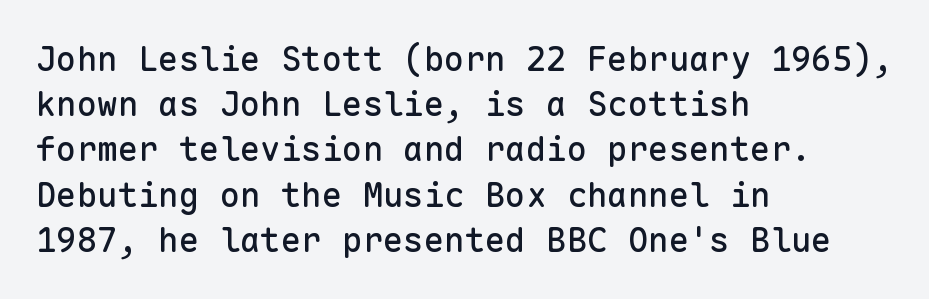
Q: Is the text italic (slanted)? A: No, it is upright.
Q: Is the typeface a serif or a sans-serif typeface? A: Sans-serif.
Q: Is the text underlined? A: No.
Q: How is the paragraph aligned? A: Left-aligned.
Q: Is the spacing between letters normal or unusually wide? A: Normal.
Q: Is the spacing between lines tight, normal or loose? A: Normal.
Q: Width (condensed, normal, or wide)? A: Normal.
Q: Stroke contrast? A: Low.
Q: x-height? A: Medium.
Q: Monospaced? A: Yes.
